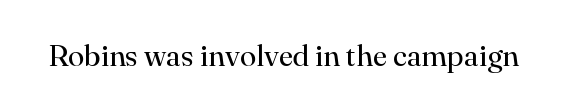
{"serif": "yes", "italic": "no", "bold": "no", "weight": "regular", "width": "normal", "stroke_contrast": "high", "x_height": "small", "monospaced": "no", "underline": "no", "letter_spacing": "normal", "letter_spacing_em": 0.0, "glyph_px": 30}
